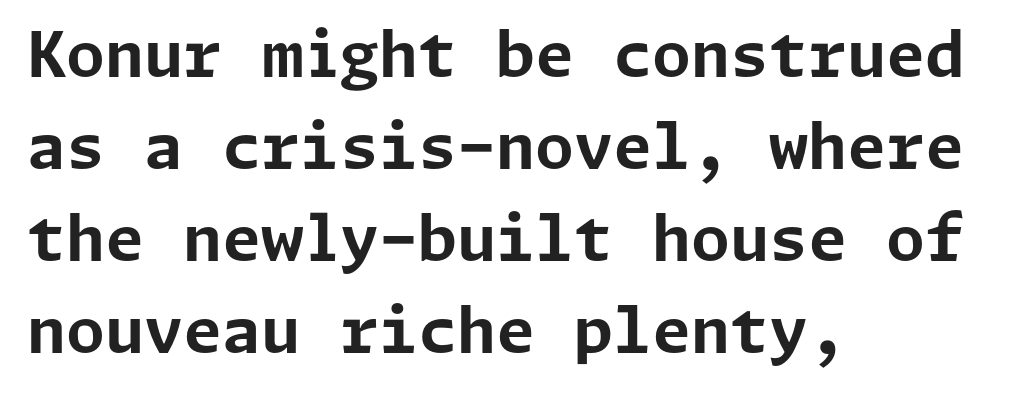
The image shows 63 px bold sans-serif type, upright; set left-aligned, normal line spacing (1.46x), normal letter spacing, not underlined; low stroke contrast and a medium x-height.
